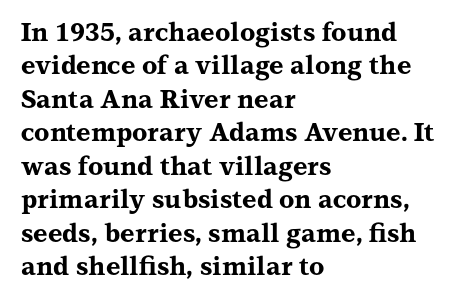
Q: Is the text bold? A: Yes.
Q: Is the text italic (slanted)? A: No, it is upright.
Q: Is the text underlined? A: No.
Q: How is the paragraph aligned? A: Left-aligned.
Q: Is the spacing between letters normal or unusually wide? A: Normal.
Q: Is the spacing between lines tight, normal or loose? A: Normal.
